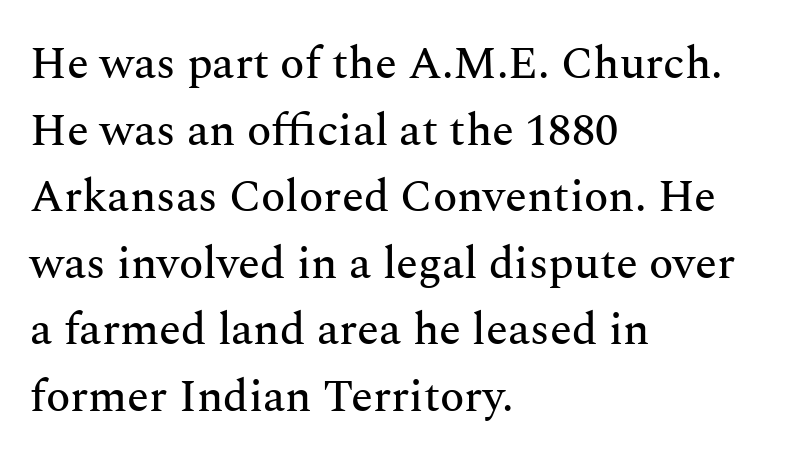
Q: Is the text italic (slanted)? A: No, it is upright.
Q: Is the typeface a serif or a sans-serif typeface? A: Serif.
Q: Is the text underlined? A: No.
Q: How is the paragraph aligned? A: Left-aligned.
Q: Is the spacing between letters normal or unusually wide? A: Normal.
Q: Is the spacing between lines tight, normal or loose? A: Normal.
Q: Width (condensed, normal, or wide)? A: Normal.
Q: Stroke contrast? A: Medium.
Q: x-height? A: Medium.
Q: Monospaced? A: No.
